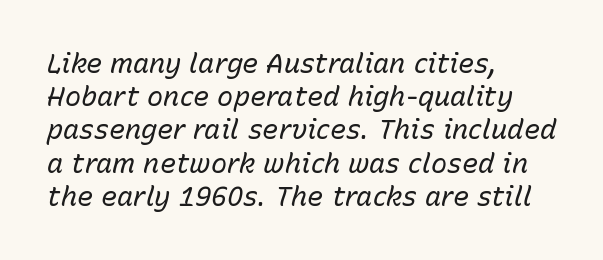
Letter spacing: default. The baseline area is clear. Does the copy run flush right? No — it runs flush left. Caption: face not bold, strokes unweighted. Slant detected: the letters are inclined.
